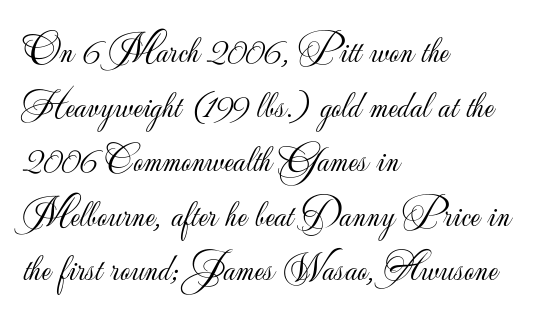
Notice how the passage keeps a crisp vertical edge on the left only. Proportional: the letters do not fall into vertical columns. The block of text has a typical density, with ordinary space between rows. The letterforms sit shoulder to shoulder at normal distance. This rendering features lettering with no underline. Compared with a typical body face, this is equally light or lighter still.
